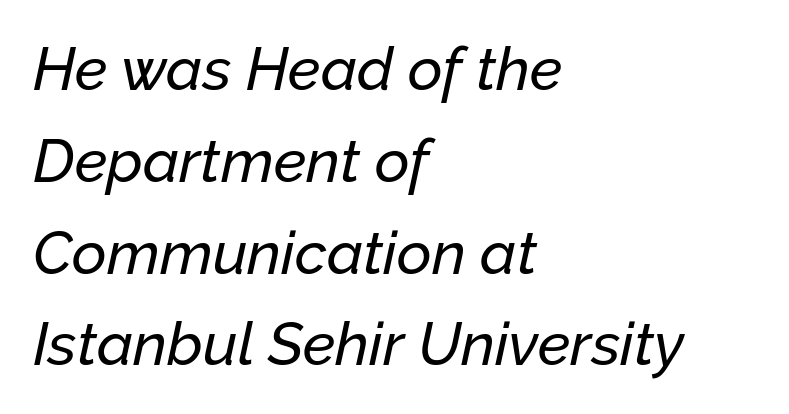
{"italic": "yes", "lean": "right", "slant_degrees": 12, "width": "normal", "stroke_contrast": "low", "x_height": "medium", "monospaced": "no", "underline": "no", "align": "left", "line_spacing": "normal", "line_spacing_ratio": 1.53, "letter_spacing": "normal", "letter_spacing_em": 0.0, "glyph_px": 60}
